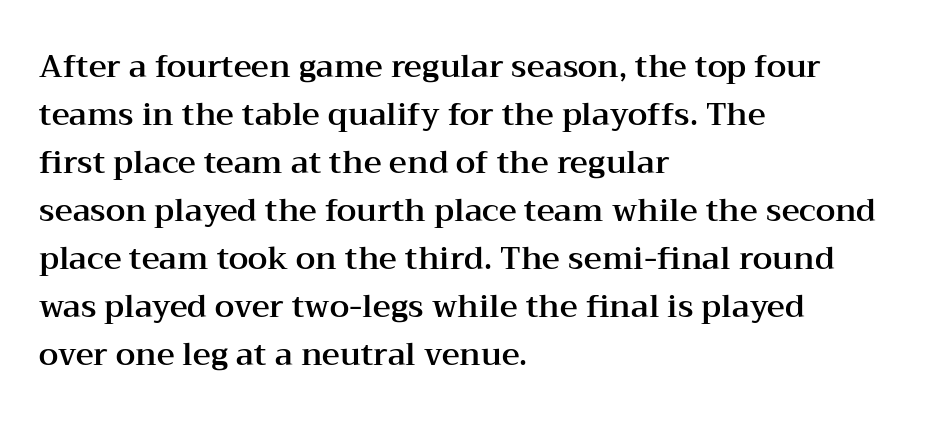
Note the varied advance widths — an 'i' is clearly narrower than an 'm'. Beneath every word, the page is bare. Are there feet on the stems? There are — it's a serif. Line spacing here is normal. No italicization has been applied; the sample stays upright.
